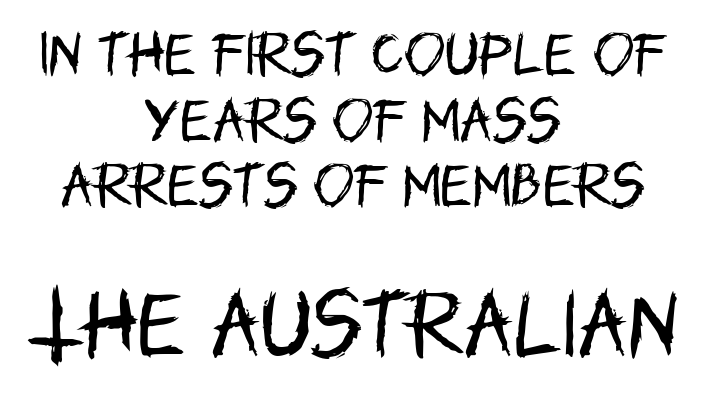
The image shows 74 px regular-weight, condensed sans-serif type, upright; set centered, normal line spacing (1.34x), normal letter spacing, not underlined; the second (bottom) block is 1.51x larger; low stroke contrast and a large x-height.
